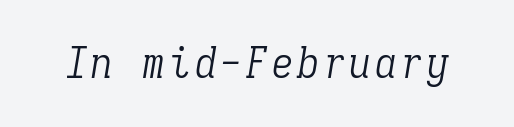
{"serif": "yes", "italic": "yes", "lean": "right", "slant_degrees": 9, "bold": "no", "weight": "light", "width": "condensed", "stroke_contrast": "low", "x_height": "medium", "monospaced": "yes", "underline": "no", "glyph_px": 43}
